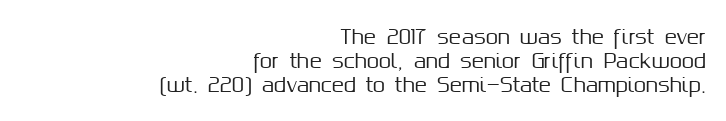
Q: Is the text italic (slanted)? A: No, it is upright.
Q: Is the text underlined? A: No.
Q: How is the paragraph aligned? A: Right-aligned.
Q: Is the spacing between letters normal or unusually wide? A: Normal.
